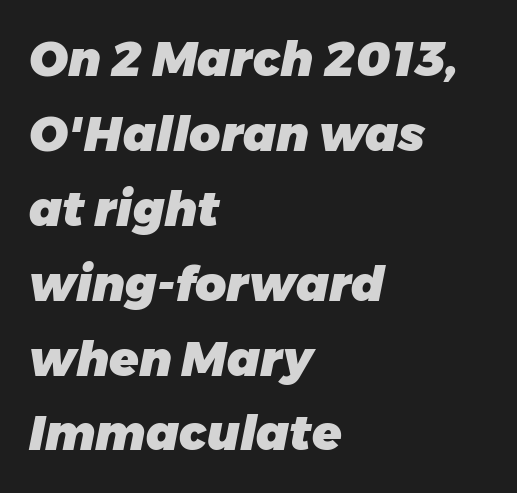
The image shows 48 px heavy type, italic (leaning right); set left-aligned, normal line spacing (1.56x), normal letter spacing, not underlined; low stroke contrast and a medium x-height.
